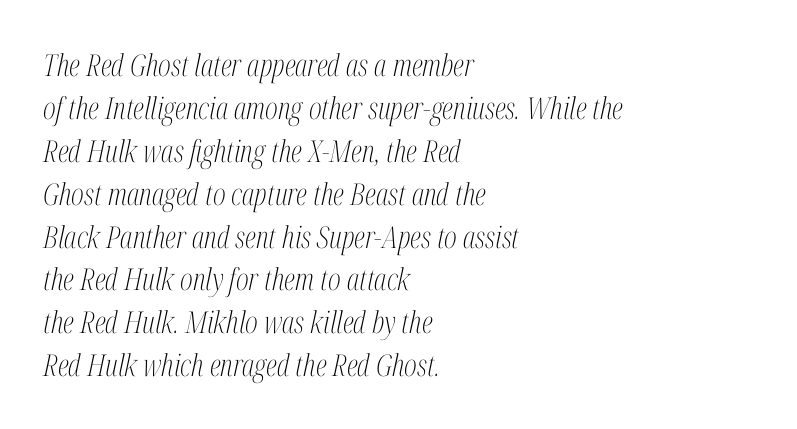
Q: Is the text bold? A: No.
Q: Is the text italic (slanted)? A: Yes, it leans right by about 12 degrees.
Q: Is the typeface a serif or a sans-serif typeface? A: Serif.
Q: Is the text underlined? A: No.
Q: How is the paragraph aligned? A: Left-aligned.
Q: Is the spacing between letters normal or unusually wide? A: Normal.
Q: Is the spacing between lines tight, normal or loose? A: Normal.
Q: Width (condensed, normal, or wide)? A: Condensed.
Q: Stroke contrast? A: Medium.
Q: x-height? A: Medium.
Q: Monospaced? A: No.
